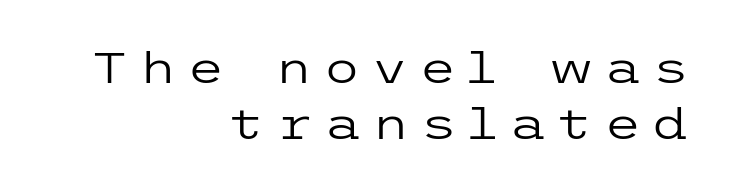
Summary of weight: not heavy and not bold. The passage shown is not underscored anywhere. The tracking jumps out immediately: characters are airy and widely separated. Right-aligned paragraph, ragged on the left. The designer left line spacing at the default. This sample uses an upright cut, with every glyph sitting square on the baseline.
